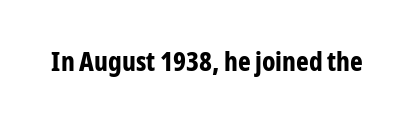
Q: Is the text bold? A: Yes.
Q: Is the text italic (slanted)? A: No, it is upright.
Q: Is the text underlined? A: No.
Q: Is the spacing between letters normal or unusually wide? A: Normal.
